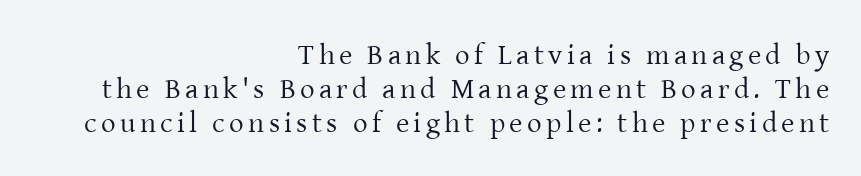
The image shows 29 px regular-weight serif type, upright; set right-aligned, line spacing 1.18x, not underlined; low stroke contrast and a medium x-height.
